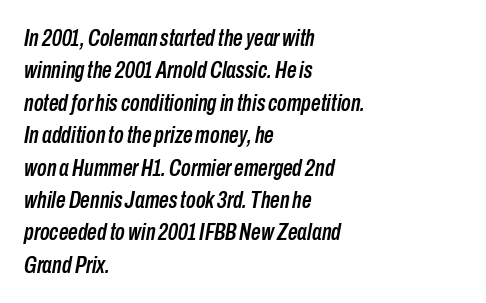
You could call the tracking neutral — neither tight nor loose. The space directly below the letters is spotless. These lines sit exactly where default settings would place them. The rag falls on the right side of this text block. Would a proofreader flag this as italicized? Yes.
